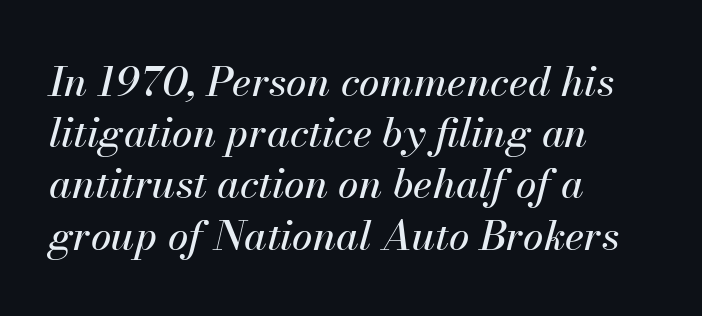
Q: Is the text italic (slanted)? A: Yes, it leans right by about 13 degrees.
Q: Is the text underlined? A: No.
Q: How is the paragraph aligned? A: Left-aligned.
Q: Is the spacing between letters normal or unusually wide? A: Normal.
Q: Is the spacing between lines tight, normal or loose? A: Normal.
Q: Width (condensed, normal, or wide)? A: Normal.
Q: Stroke contrast? A: Medium.
Q: x-height? A: Small.
Q: Monospaced? A: No.
